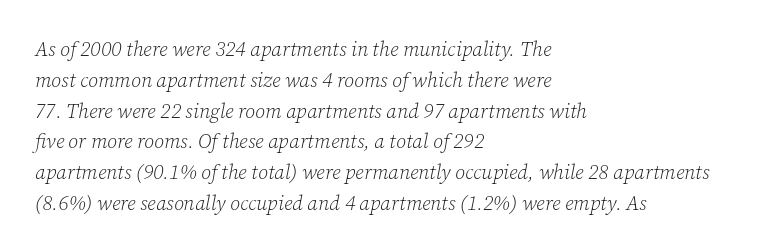
Q: Is the text bold? A: No.
Q: Is the text italic (slanted)? A: Yes, it leans right by about 12 degrees.
Q: Is the text underlined? A: No.
Q: How is the paragraph aligned? A: Left-aligned.
Q: Is the spacing between letters normal or unusually wide? A: Normal.
Q: Is the spacing between lines tight, normal or loose? A: Normal.
